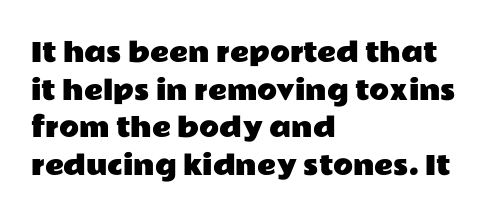
{"italic": "no", "underline": "no", "align": "left", "line_spacing": "normal", "line_spacing_ratio": 1.45, "letter_spacing": "normal", "letter_spacing_em": 0.0, "glyph_px": 26}
